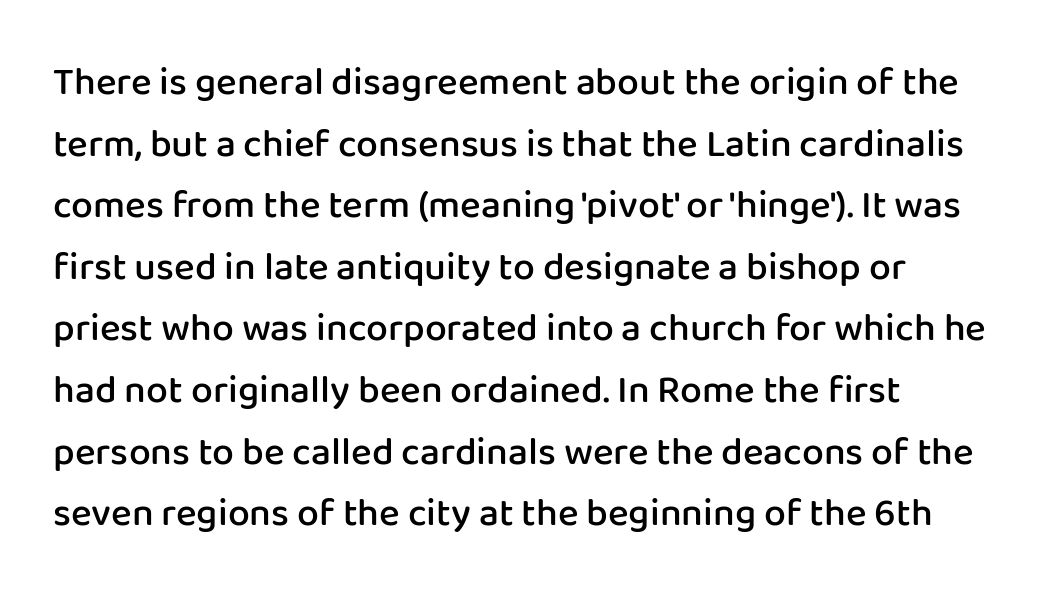
Q: Is the text bold? A: Semi-bold.
Q: Is the text italic (slanted)? A: No, it is upright.
Q: Is the typeface a serif or a sans-serif typeface? A: Sans-serif.
Q: Is the text underlined? A: No.
Q: How is the paragraph aligned? A: Left-aligned.
Q: Is the spacing between letters normal or unusually wide? A: Normal.
Q: Is the spacing between lines tight, normal or loose? A: Normal.
Q: Width (condensed, normal, or wide)? A: Normal.
Q: Stroke contrast? A: Low.
Q: x-height? A: Medium.
Q: Monospaced? A: No.
